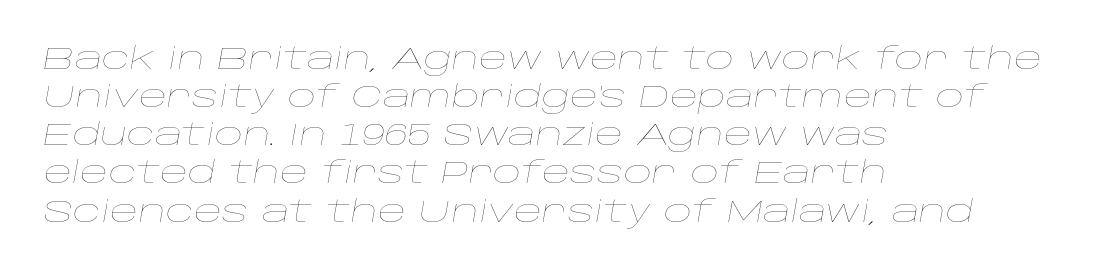
Q: Is the text bold? A: No.
Q: Is the text italic (slanted)? A: Yes, it leans right by about 10 degrees.
Q: Is the text underlined? A: No.
Q: How is the paragraph aligned? A: Left-aligned.
Q: Is the spacing between letters normal or unusually wide? A: Normal.
Q: Width (condensed, normal, or wide)? A: Wide.
Q: Stroke contrast? A: Low.
Q: x-height? A: Large.
Q: Monospaced? A: No.
